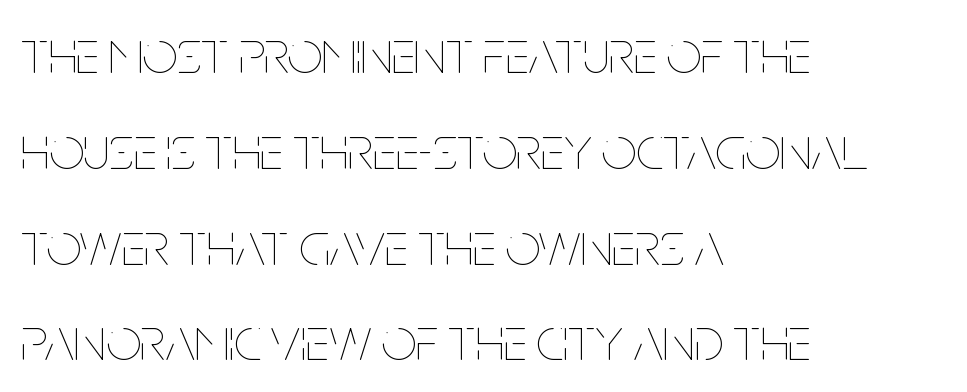
The image shows 61 px thin, condensed type, upright; set left-aligned, normal line spacing (1.57x), normal letter spacing, not underlined; low stroke contrast and a large x-height.
